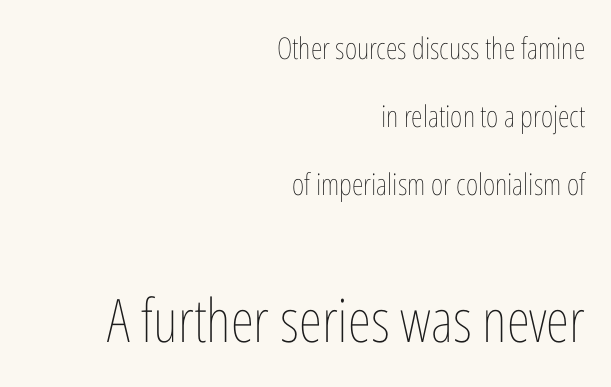
{"italic": "no", "bold": "no", "weight": "thin", "width": "condensed", "stroke_contrast": "low", "x_height": "medium", "monospaced": "no", "underline": "no", "align": "right", "line_spacing": "loose", "line_spacing_ratio": 2.26, "letter_spacing": "normal", "letter_spacing_em": 0.0, "larger_block": "second", "size_ratio": 2.0, "glyph_px": 60}
